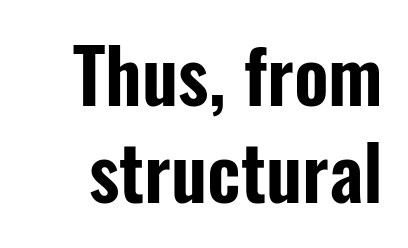
Each new line begins a customary step beneath the previous one. Upright lettering throughout. The letters advance in unequal steps, a hallmark of proportional type. The passage shown is not underscored anywhere. Classification — sans serif.
